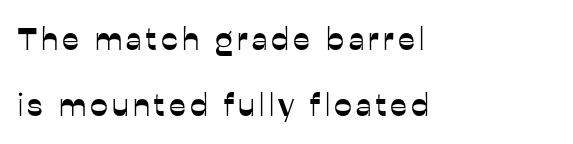
{"serif": "no", "italic": "no", "width": "normal", "stroke_contrast": "low", "x_height": "medium", "monospaced": "no", "underline": "no", "align": "left", "line_spacing": "loose", "line_spacing_ratio": 2.06, "glyph_px": 32}
